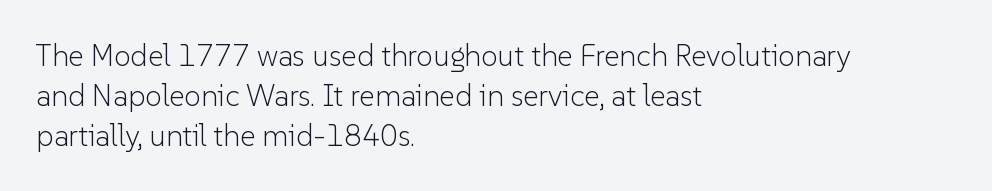
Q: Is the text bold? A: No.
Q: Is the text italic (slanted)? A: No, it is upright.
Q: Is the typeface a serif or a sans-serif typeface? A: Sans-serif.
Q: Is the text underlined? A: No.
Q: How is the paragraph aligned? A: Left-aligned.
Q: Is the spacing between letters normal or unusually wide? A: Normal.
Q: Is the spacing between lines tight, normal or loose? A: Normal.
Q: Width (condensed, normal, or wide)? A: Normal.
Q: Stroke contrast? A: Low.
Q: x-height? A: Medium.
Q: Monospaced? A: No.
